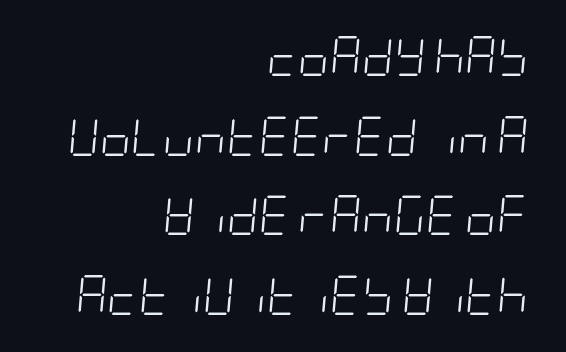
{"italic": "yes", "lean": "right", "slant_degrees": 5, "bold": "no", "weight": "light", "width": "condensed", "stroke_contrast": "low", "x_height": "large", "underline": "no", "align": "right", "line_spacing": "loose", "line_spacing_ratio": 2.04, "letter_spacing": "normal", "letter_spacing_em": 0.0, "glyph_px": 39}
